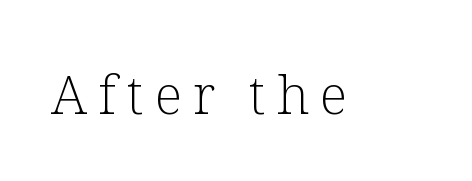
Weight: in the light-to-regular range. The type family on display is of the serif kind. The line texture is sparse and dotted thanks to wide tracking. Style check: upright. Character widths vary here, with narrow letters taking less room than wide ones.
